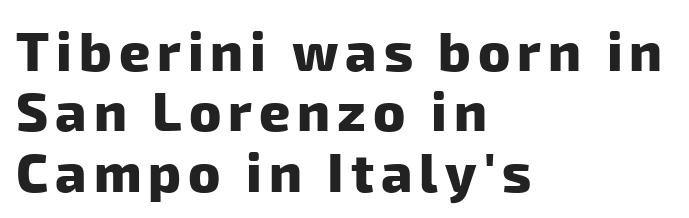
The image shows 54 px heavy sans-serif type; set left-aligned, tight line spacing (1.12x), not underlined; low stroke contrast and a medium x-height.
